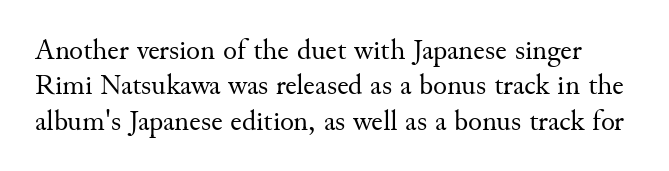
Q: Is the text bold? A: No.
Q: Is the text italic (slanted)? A: No, it is upright.
Q: Is the typeface a serif or a sans-serif typeface? A: Serif.
Q: Is the text underlined? A: No.
Q: Is the spacing between letters normal or unusually wide? A: Normal.
Q: Width (condensed, normal, or wide)? A: Normal.
Q: Stroke contrast? A: Medium.
Q: x-height? A: Small.
Q: Monospaced? A: No.
